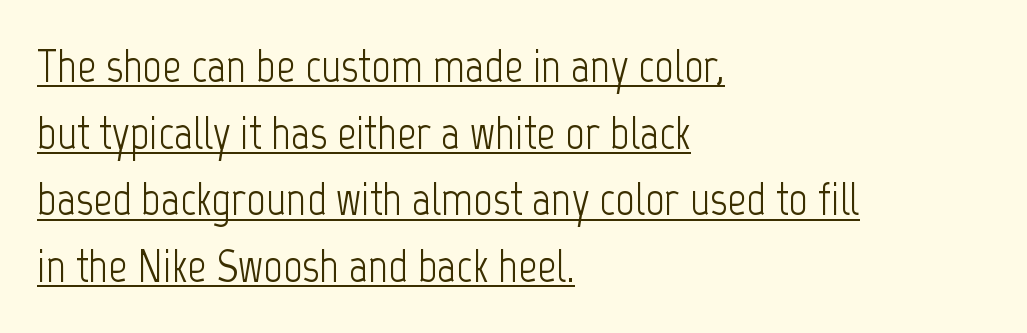
Does the leading feel generous? No, just average. Quick note: underline on. Nothing unusual about the tracking: characters are spaced as the font intends. This sample uses an upright cut, with every glyph sitting square on the baseline. The letters advance in unequal steps, a hallmark of proportional type.
